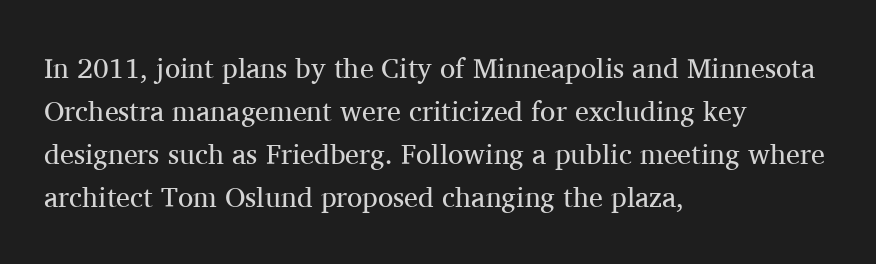
The image shows 28 px regular-weight serif type, upright; set left-aligned, normal line spacing (1.53x), normal letter spacing, not underlined; medium stroke contrast and a medium x-height.
